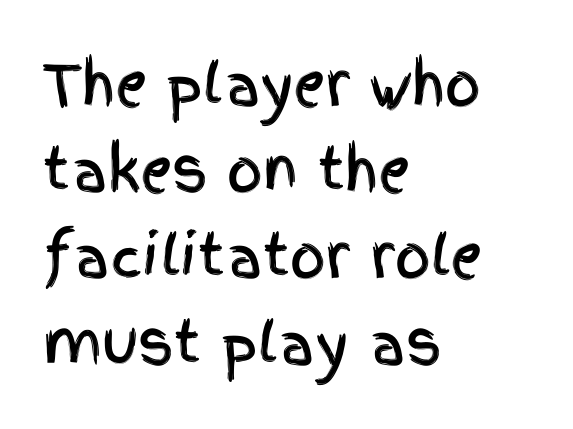
The image shows 56 px condensed sans-serif type, upright; set left-aligned, normal line spacing (1.54x), normal letter spacing, not underlined; a large x-height.
